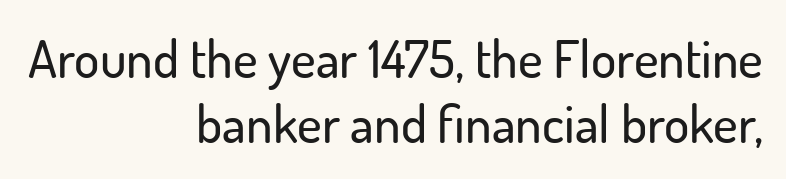
The image shows 53 px sans-serif type, upright; set right-aligned, line spacing 1.22x, normal letter spacing, not underlined; low stroke contrast and a small x-height.
